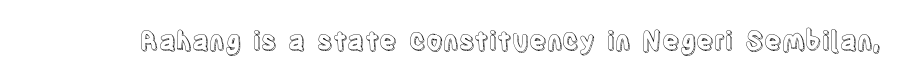
{"italic": "no", "underline": "no", "letter_spacing": "normal", "letter_spacing_em": 0.0, "glyph_px": 26}
